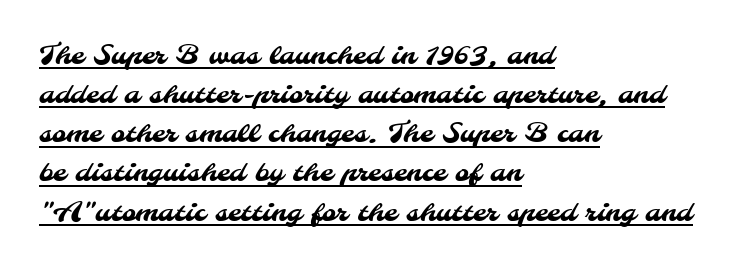
Q: Is the text underlined? A: Yes.
Q: How is the paragraph aligned? A: Left-aligned.
Q: Is the spacing between letters normal or unusually wide? A: Normal.
Q: Is the spacing between lines tight, normal or loose? A: Normal.
